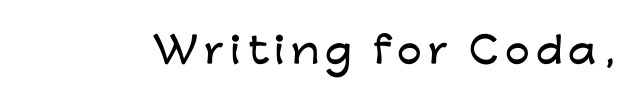
The image shows 35 px wide sans-serif type, upright; set not underlined; low stroke contrast and a medium x-height.
